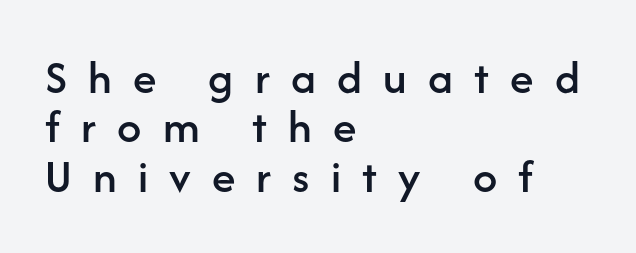
The image shows 48 px sans-serif type, upright; set left-aligned, tight line spacing (1.03x), unusually wide letter spacing (+0.44 em), not underlined; low stroke contrast and a medium x-height.
